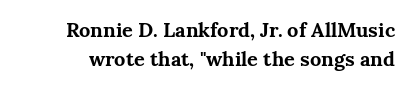
{"italic": "no", "bold": "yes", "underline": "no", "line_spacing": "normal", "line_spacing_ratio": 1.44, "letter_spacing": "normal", "letter_spacing_em": 0.0, "glyph_px": 20}
